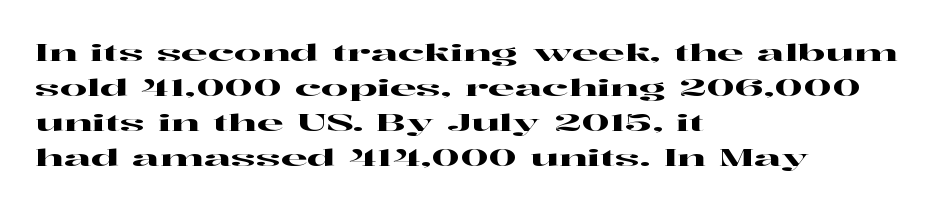
The image shows 24 px text type, upright; set left-aligned, normal line spacing (1.46x), normal letter spacing, not underlined.
